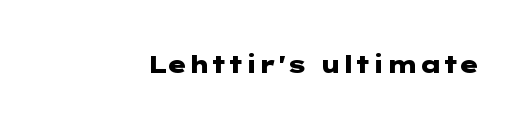
Q: Is the text bold? A: Yes.
Q: Is the text italic (slanted)? A: No, it is upright.
Q: Is the text underlined? A: No.
Q: Is the spacing between letters normal or unusually wide? A: Normal.
